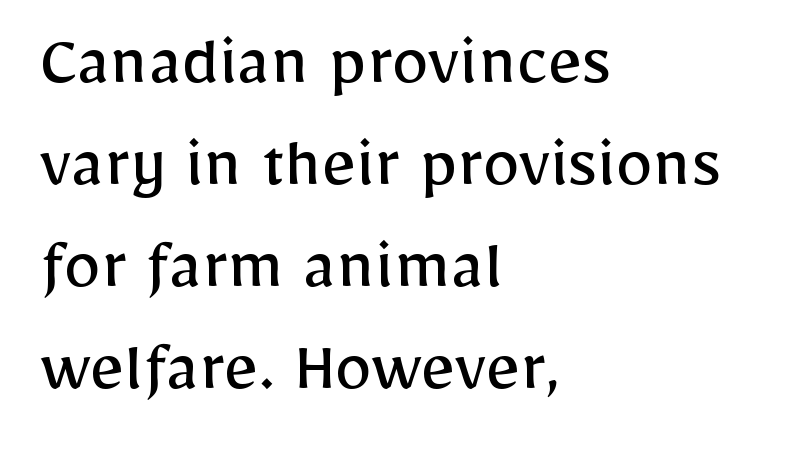
This sample is left-justified, so line endings fall wherever the words run out. Here the designer chose a conventional face with non-uniform glyph widths. This sample uses an upright cut, with every glyph sitting square on the baseline. Think standard paragraph weight, or any step lighter than that. Nobody drew a line under any word here. The font family rendered here belongs to the sans-serif group.
